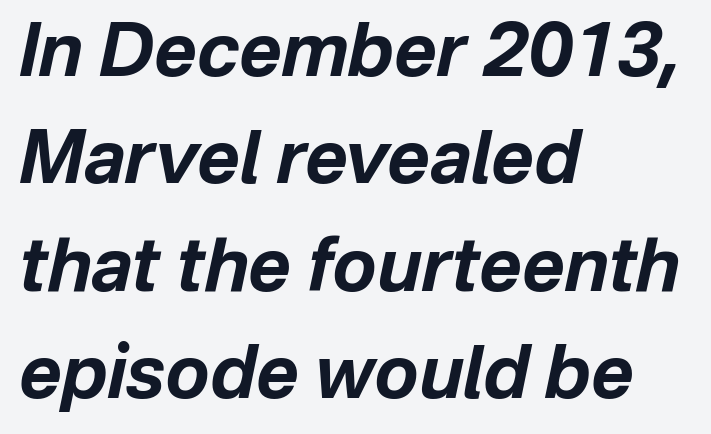
Compared with typical paragraphs, the rows here are spaced about the same. Casual observation: everything's shoved over to the left. Each letter keeps its own natural width here, so spacing adapts to shape. The characters look thick and weighty, a clear bold. Is the type slanted? Yes — the strokes lean at a clear angle. No word sits above an underline.
